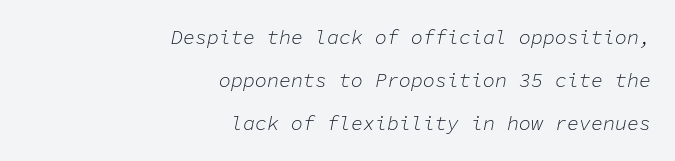
Q: Is the text bold? A: No.
Q: Is the text italic (slanted)? A: Yes, it leans right by about 11 degrees.
Q: Is the text underlined? A: No.
Q: How is the paragraph aligned? A: Right-aligned.
Q: Is the spacing between letters normal or unusually wide? A: Normal.
Q: Is the spacing between lines tight, normal or loose? A: Loose.
